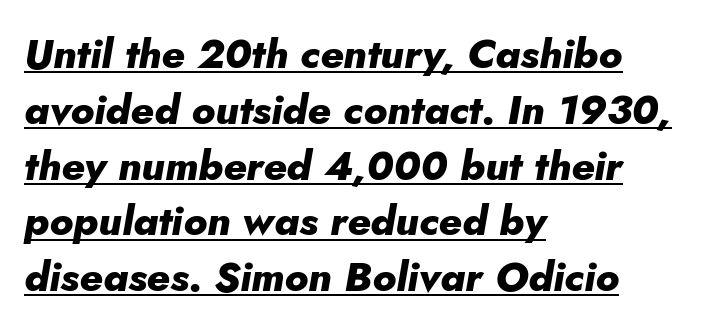
{"italic": "yes", "lean": "right", "slant_degrees": 10, "bold": "yes", "weight": "heavy", "width": "normal", "stroke_contrast": "low", "x_height": "small", "monospaced": "no", "underline": "yes", "align": "left", "line_spacing": "normal", "line_spacing_ratio": 1.36, "letter_spacing": "normal", "letter_spacing_em": 0.0, "glyph_px": 41}
